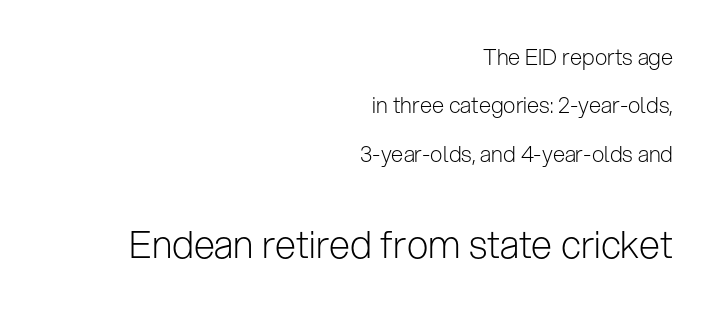
Here the designer chose a conventional face with non-uniform glyph widths. The passage shown begins with its smaller block and ends with its larger one. A quiet, ordinary-to-light weight characterises the typeface. Every row of glyphs terminates at an identical x-position on the right. Characters remain perfectly vertical along every line.
